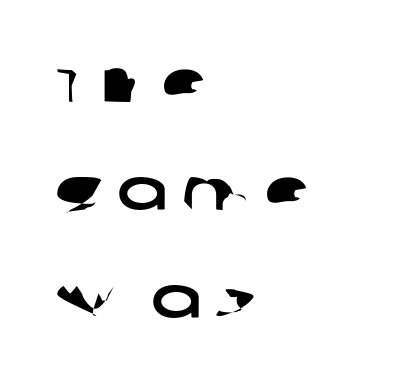
Q: Is the typeface a serif or a sans-serif typeface? A: Sans-serif.
Q: Is the text underlined? A: No.
Q: How is the paragraph aligned? A: Left-aligned.
Q: Is the spacing between letters normal or unusually wide? A: Unusually wide.
Q: Width (condensed, normal, or wide)? A: Wide.
Q: Stroke contrast? A: Low.
Q: x-height? A: Large.
Q: Monospaced? A: No.
